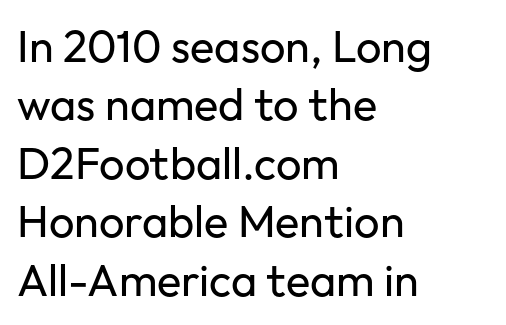
Q: Is the text bold? A: No.
Q: Is the text italic (slanted)? A: No, it is upright.
Q: Is the typeface a serif or a sans-serif typeface? A: Sans-serif.
Q: Is the text underlined? A: No.
Q: How is the paragraph aligned? A: Left-aligned.
Q: Is the spacing between letters normal or unusually wide? A: Normal.
Q: Is the spacing between lines tight, normal or loose? A: Normal.
Q: Width (condensed, normal, or wide)? A: Normal.
Q: Stroke contrast? A: Low.
Q: x-height? A: Medium.
Q: Monospaced? A: No.
